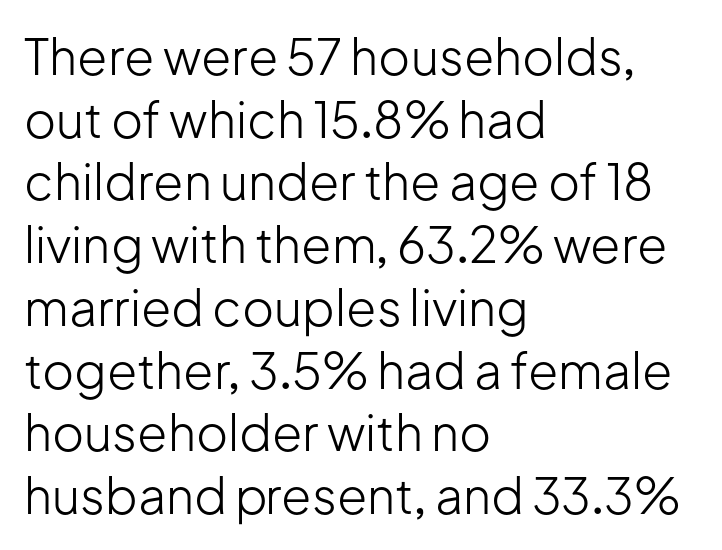
{"serif": "no", "italic": "no", "bold": "no", "weight": "light", "width": "normal", "stroke_contrast": "low", "x_height": "medium", "monospaced": "no", "underline": "no", "align": "left", "line_spacing": "normal", "line_spacing_ratio": 1.28, "letter_spacing": "normal", "letter_spacing_em": 0.0, "glyph_px": 49}
